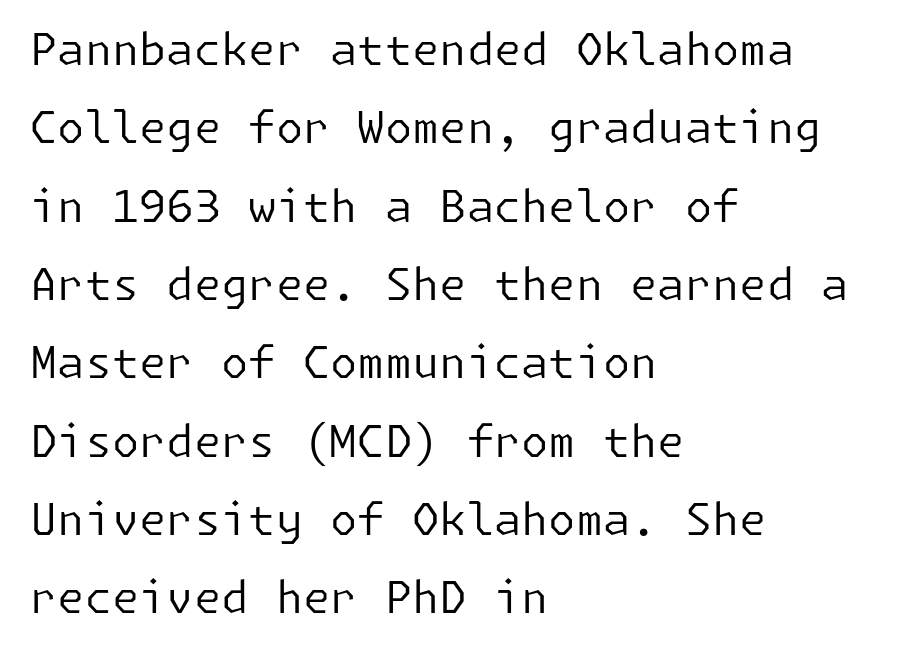
The image shows 44 px regular-weight sans-serif type, upright; set left-aligned, line spacing 1.78x, normal letter spacing, not underlined; low stroke contrast and a medium x-height.
